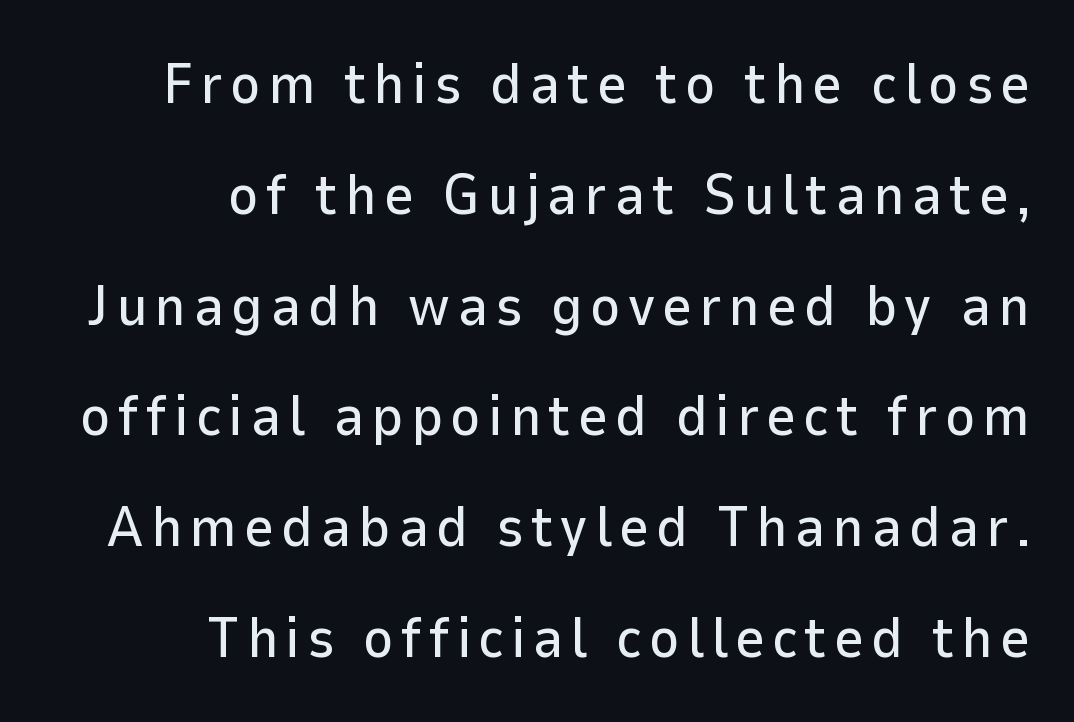
Q: Is the text italic (slanted)? A: No, it is upright.
Q: Is the typeface a serif or a sans-serif typeface? A: Sans-serif.
Q: Is the text underlined? A: No.
Q: How is the paragraph aligned? A: Right-aligned.
Q: Is the spacing between lines tight, normal or loose? A: Loose.
Q: Width (condensed, normal, or wide)? A: Normal.
Q: Stroke contrast? A: Low.
Q: x-height? A: Medium.
Q: Monospaced? A: No.
